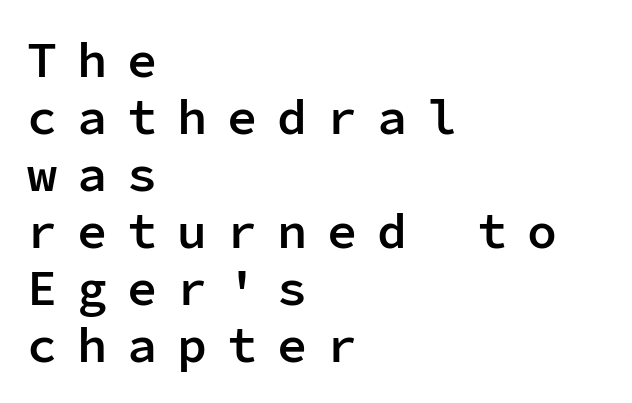
Q: Is the text bold? A: Semi-bold.
Q: Is the text italic (slanted)? A: No, it is upright.
Q: Is the typeface a serif or a sans-serif typeface? A: Sans-serif.
Q: Is the text underlined? A: No.
Q: How is the paragraph aligned? A: Left-aligned.
Q: Is the spacing between letters normal or unusually wide? A: Unusually wide.
Q: Is the spacing between lines tight, normal or loose? A: Tight.
Q: Width (condensed, normal, or wide)? A: Normal.
Q: Stroke contrast? A: Low.
Q: x-height? A: Medium.
Q: Monospaced? A: Yes.
